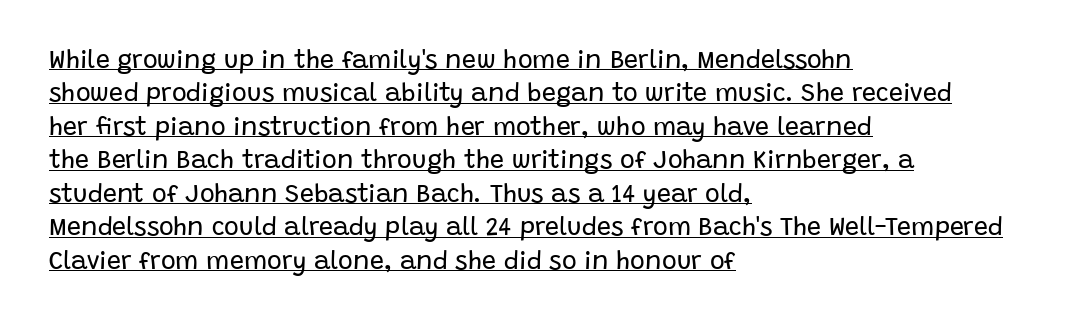
{"italic": "no", "bold": "no", "underline": "yes", "align": "left", "line_spacing": "normal", "line_spacing_ratio": 1.34, "letter_spacing": "normal", "letter_spacing_em": 0.0, "glyph_px": 25}
